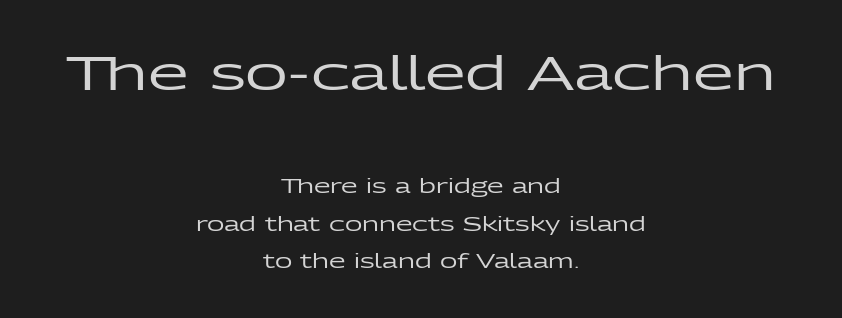
Q: Is the text italic (slanted)? A: No, it is upright.
Q: Is the typeface a serif or a sans-serif typeface? A: Sans-serif.
Q: Is the text underlined? A: No.
Q: How is the paragraph aligned? A: Centered.
Q: Is the spacing between letters normal or unusually wide? A: Normal.
Q: Is the spacing between lines tight, normal or loose? A: Loose.
Q: Which block of text is set in a larger size, the first (top) or the second (bottom)? A: The first (top) one.
Q: Width (condensed, normal, or wide)? A: Wide.
Q: Stroke contrast? A: Low.
Q: x-height? A: Medium.
Q: Monospaced? A: No.
